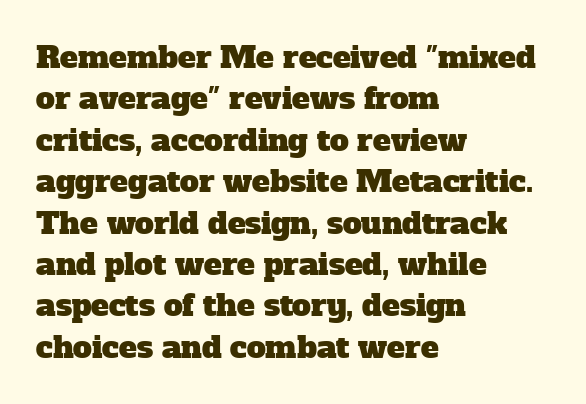
The image shows 30 px serif type; set left-aligned, normal line spacing (1.38x), normal letter spacing, not underlined; low stroke contrast and a medium x-height.
